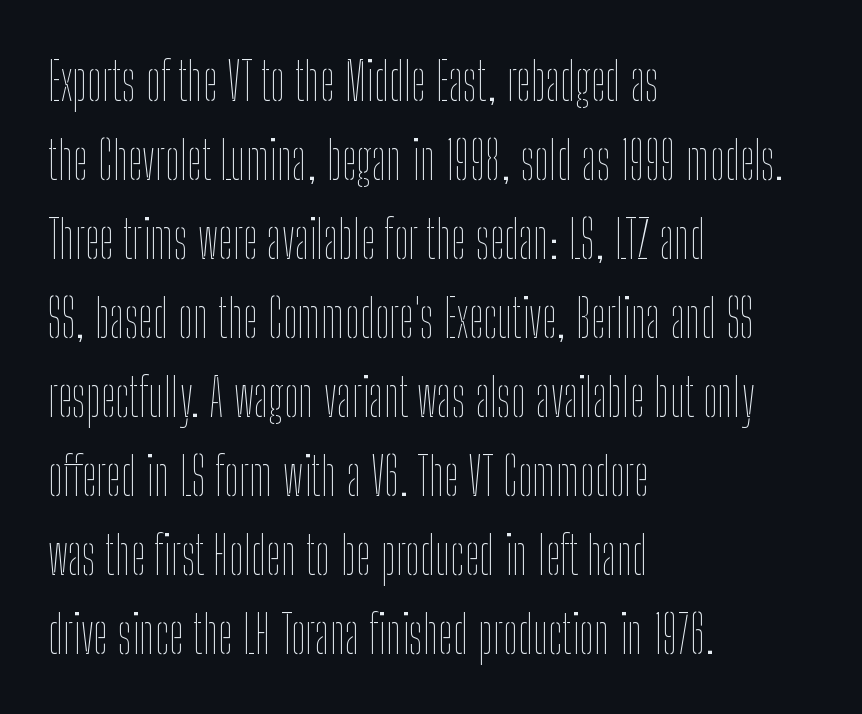
Heaviness? Minimal to ordinary, like unemphasized prose. Note the varied advance widths — an 'i' is clearly narrower than an 'm'. The text block is weighted toward the left margin, trailing off unevenly rightward. The axis of the letterforms is exactly vertical. The space beneath each line is pristine and unruled.
